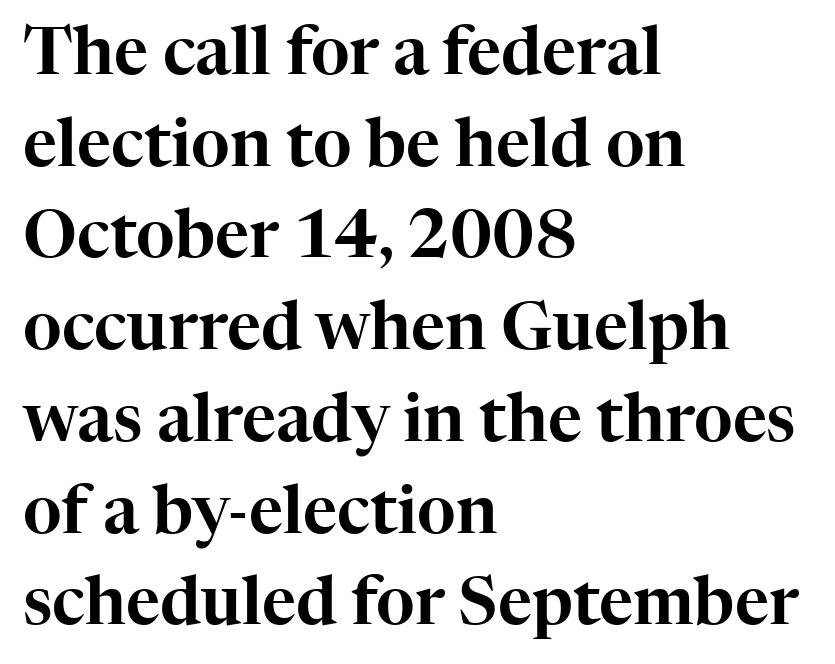
{"serif": "yes", "italic": "no", "width": "normal", "stroke_contrast": "high", "x_height": "medium", "monospaced": "no", "underline": "no", "align": "left", "line_spacing": "normal", "line_spacing_ratio": 1.39, "letter_spacing": "normal", "letter_spacing_em": 0.0, "glyph_px": 66}
